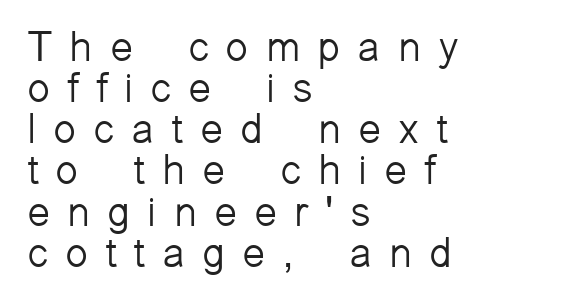
{"serif": "no", "italic": "no", "bold": "no", "weight": "light", "width": "normal", "stroke_contrast": "low", "x_height": "medium", "monospaced": "no", "underline": "no", "align": "left", "line_spacing": "tight", "line_spacing_ratio": 0.98, "letter_spacing": "wide", "letter_spacing_em": 0.4, "glyph_px": 42}
